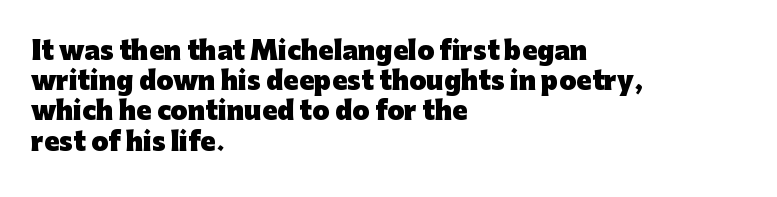
The passage shown is emphatically bold. The space directly below the letters is spotless. Tracking here is standard; glyphs follow each other at the usual distance. Where is the straight margin? On the left.
